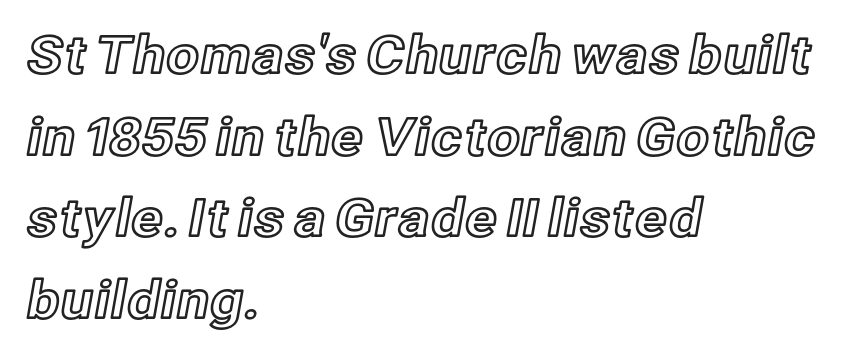
The image shows 52 px text type; set left-aligned, normal line spacing (1.57x), normal letter spacing, not underlined; a medium x-height.
